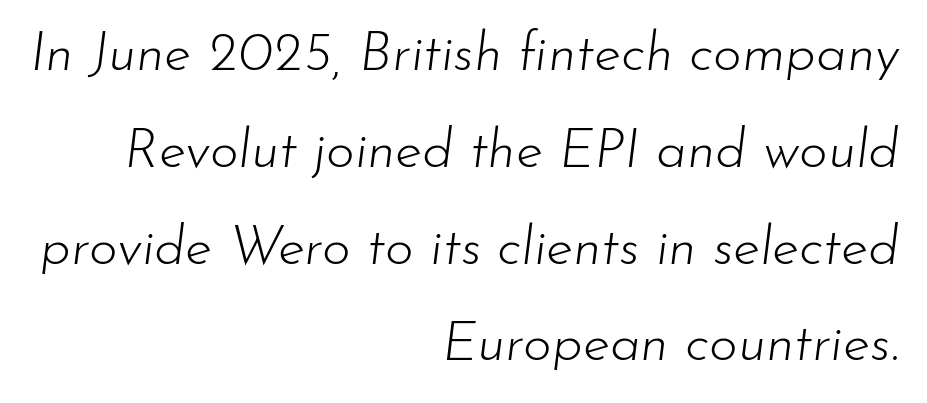
Stems here are at most as thick as an everyday book face. The area under the type is left untouched. Looking at the ascenders, they clearly lean. A typesetter would call this proportional, since set widths differ per character.
